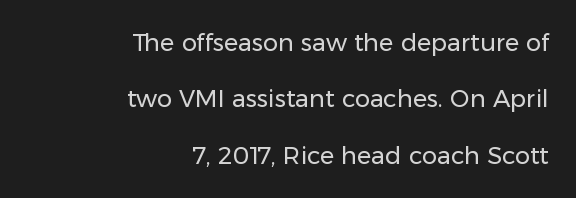
Q: Is the text bold? A: No.
Q: Is the text italic (slanted)? A: No, it is upright.
Q: Is the text underlined? A: No.
Q: How is the paragraph aligned? A: Right-aligned.
Q: Is the spacing between letters normal or unusually wide? A: Normal.
Q: Is the spacing between lines tight, normal or loose? A: Loose.
